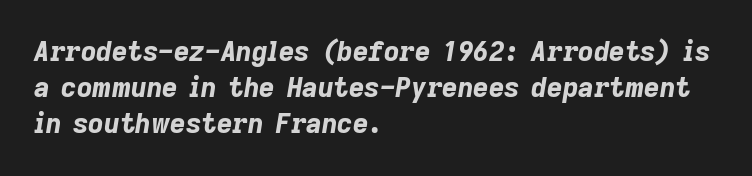
The image shows 27 px bold type, italic (leaning right); set left-aligned, normal line spacing (1.34x), normal letter spacing, not underlined.
